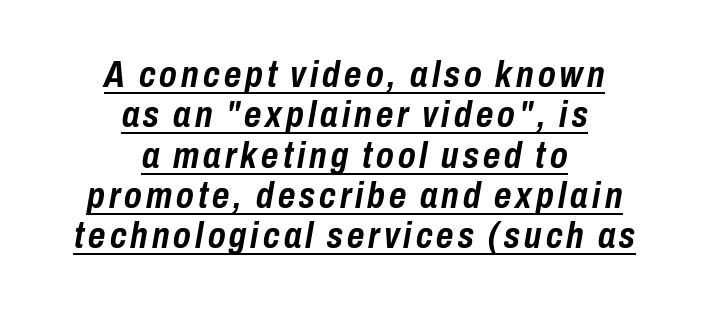
Q: Is the text bold? A: Yes.
Q: Is the text italic (slanted)? A: Yes, it leans right by about 10 degrees.
Q: Is the text underlined? A: Yes.
Q: How is the paragraph aligned? A: Centered.
Q: Is the spacing between lines tight, normal or loose? A: Tight.
Q: Width (condensed, normal, or wide)? A: Condensed.
Q: Stroke contrast? A: Low.
Q: x-height? A: Medium.
Q: Monospaced? A: No.
